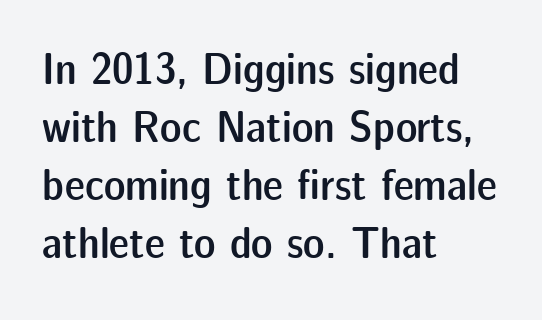
Q: Is the text bold? A: Semi-bold.
Q: Is the text italic (slanted)? A: No, it is upright.
Q: Is the typeface a serif or a sans-serif typeface? A: Sans-serif.
Q: Is the text underlined? A: No.
Q: How is the paragraph aligned? A: Left-aligned.
Q: Is the spacing between letters normal or unusually wide? A: Normal.
Q: Is the spacing between lines tight, normal or loose? A: Normal.
Q: Width (condensed, normal, or wide)? A: Normal.
Q: Stroke contrast? A: Low.
Q: x-height? A: Medium.
Q: Monospaced? A: No.
